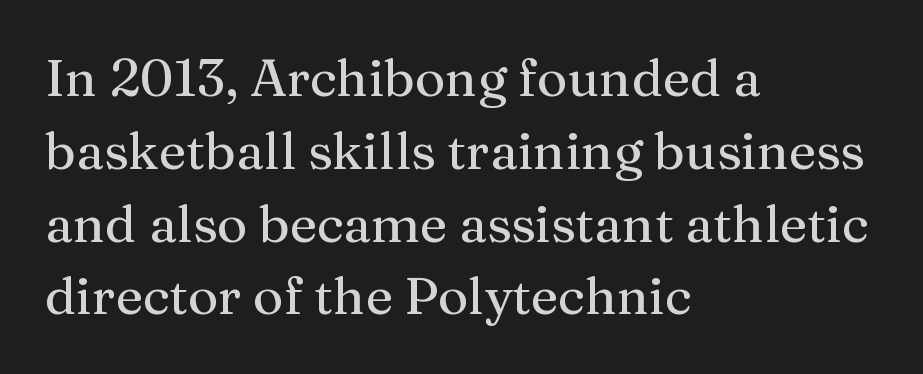
{"serif": "yes", "italic": "no", "width": "normal", "stroke_contrast": "medium", "x_height": "medium", "monospaced": "no", "underline": "no", "align": "left", "line_spacing": "normal", "line_spacing_ratio": 1.4, "letter_spacing": "normal", "letter_spacing_em": 0.0, "glyph_px": 52}
